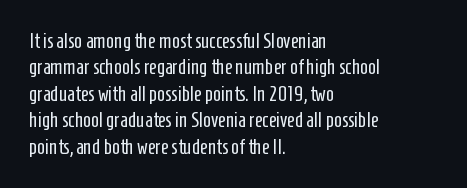
{"italic": "no", "bold": "no", "underline": "no", "align": "left", "line_spacing": "normal", "line_spacing_ratio": 1.26, "letter_spacing": "normal", "letter_spacing_em": 0.0, "glyph_px": 21}
